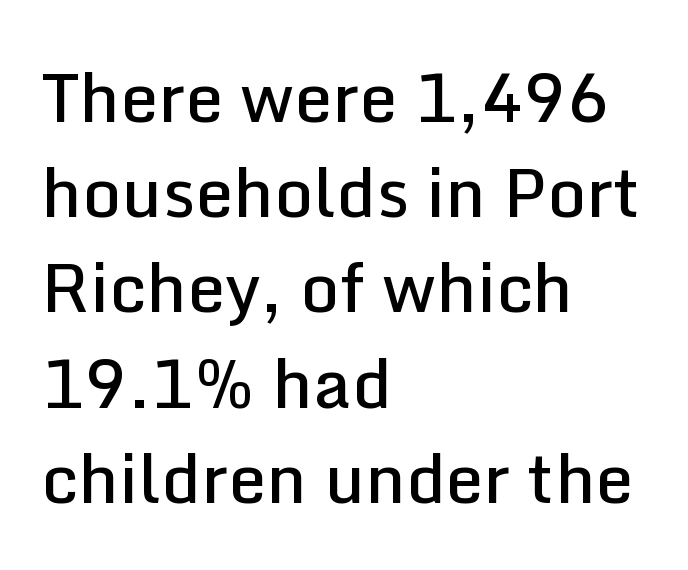
{"serif": "no", "italic": "no", "bold": "semi", "weight": "semibold", "width": "normal", "stroke_contrast": "low", "x_height": "medium", "monospaced": "no", "underline": "no", "align": "left", "line_spacing": "normal", "line_spacing_ratio": 1.4, "letter_spacing": "normal", "letter_spacing_em": 0.0, "glyph_px": 68}
